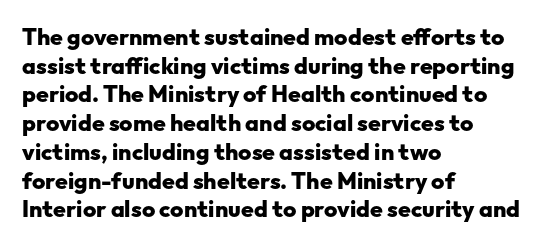
In CSS terms this would be text-align: left. On the weight axis this lands at bold, roughly 700. No word sits above an underline. Regarding leading, the lines here are spaced in the standard way. Quick note: not italic, upright. Glyph-to-glyph distance matches everyday printed text.
